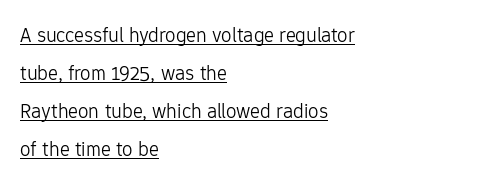
Q: Is the text bold? A: No.
Q: Is the text italic (slanted)? A: No, it is upright.
Q: Is the text underlined? A: Yes.
Q: How is the paragraph aligned? A: Left-aligned.
Q: Is the spacing between letters normal or unusually wide? A: Normal.
